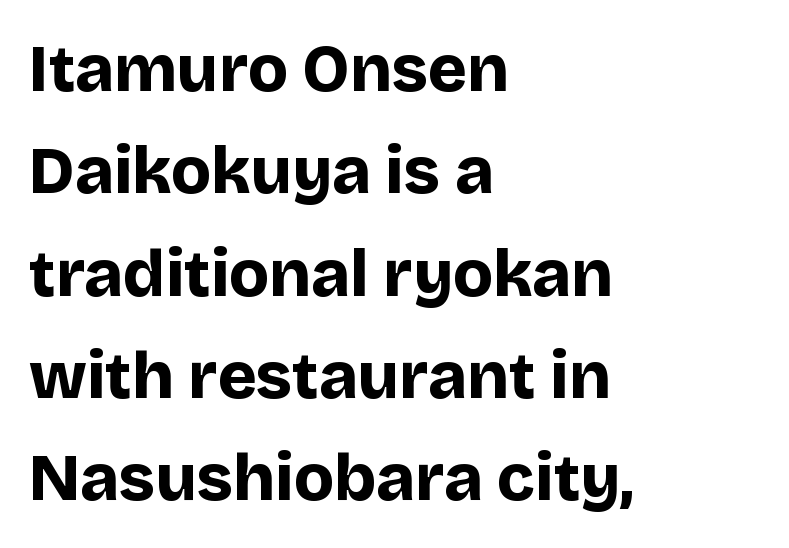
The image shows 66 px bold sans-serif type, upright; set left-aligned, normal line spacing (1.55x), normal letter spacing, not underlined; low stroke contrast and a large x-height.
